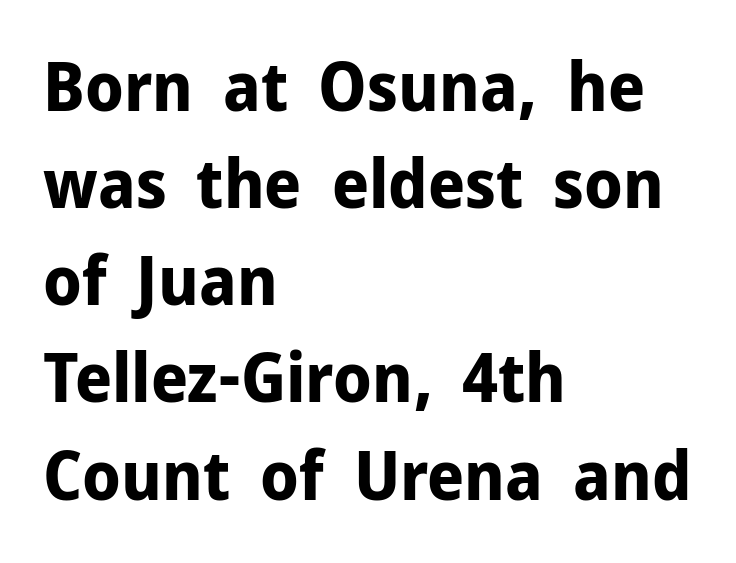
Letterform terminals end flat and unadorned throughout the passage. Layout note: lines flush left. Here the designer chose a conventional face with non-uniform glyph widths. A typesetter would call this leading conventional body-copy spacing.
